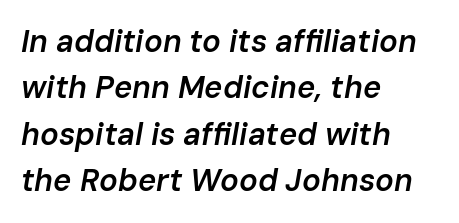
{"italic": "yes", "lean": "right", "slant_degrees": 10, "bold": "semi", "weight": "semibold", "width": "normal", "stroke_contrast": "low", "x_height": "medium", "monospaced": "no", "underline": "no", "align": "left", "line_spacing": "normal", "line_spacing_ratio": 1.5, "letter_spacing": "normal", "letter_spacing_em": 0.0, "glyph_px": 31}
